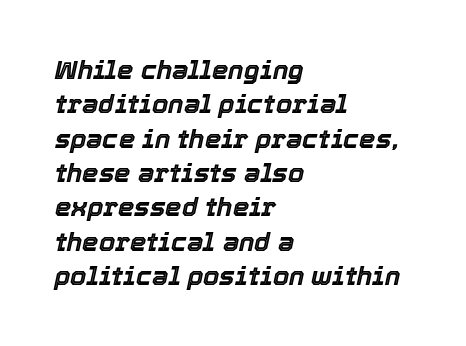
The image shows 26 px text type, italic (leaning right); set left-aligned, normal line spacing (1.32x), normal letter spacing, not underlined.
